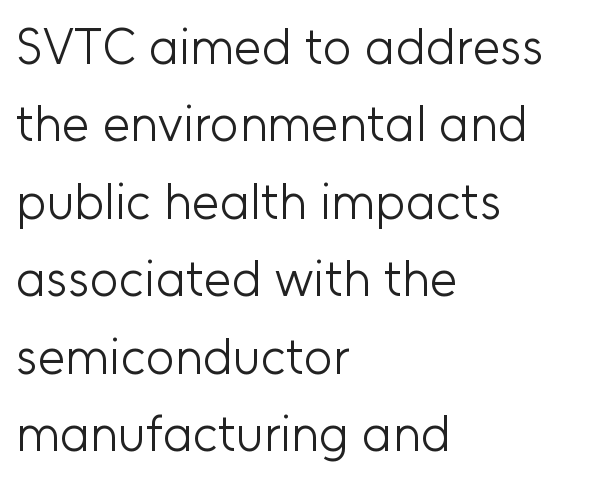
Which margin do the lines hug? The left one — the right edge is uneven. The passage shown has conventional tracking throughout. These lines are composed in type without serifs. Each stroke keeps to a modest, everyday thickness or less.
